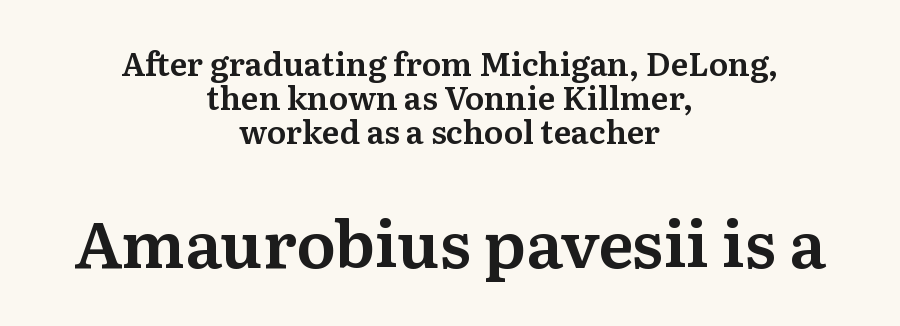
Q: Is the text italic (slanted)? A: No, it is upright.
Q: Is the typeface a serif or a sans-serif typeface? A: Serif.
Q: Is the text underlined? A: No.
Q: How is the paragraph aligned? A: Centered.
Q: Is the spacing between letters normal or unusually wide? A: Normal.
Q: Is the spacing between lines tight, normal or loose? A: Tight.
Q: Which block of text is set in a larger size, the first (top) or the second (bottom)? A: The second (bottom) one.
Q: Width (condensed, normal, or wide)? A: Normal.
Q: Stroke contrast? A: Medium.
Q: x-height? A: Medium.
Q: Monospaced? A: No.
